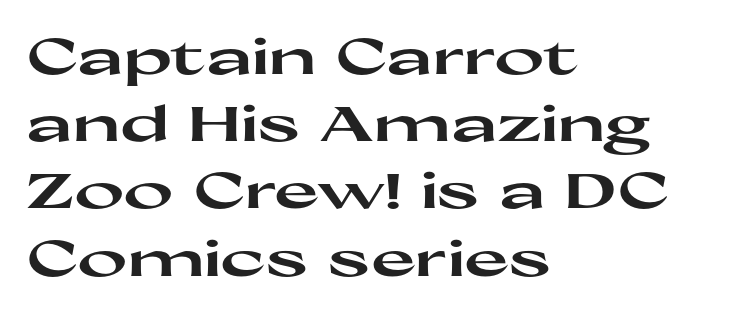
The image shows 48 px heavy, wide sans-serif type, upright; set left-aligned, normal line spacing (1.4x), normal letter spacing, not underlined; high stroke contrast and a medium x-height.
